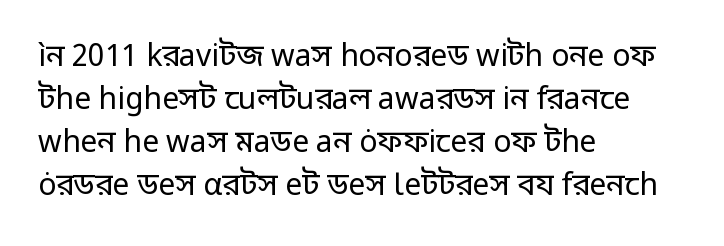
Classification — sans serif. Words appear dense and cohesive because spacing is normal. The cut favours lightness, reaching ordinary text weight at its darkest. Honestly, there is no underline to notice here at all. The space between consecutive lines is moderate.
